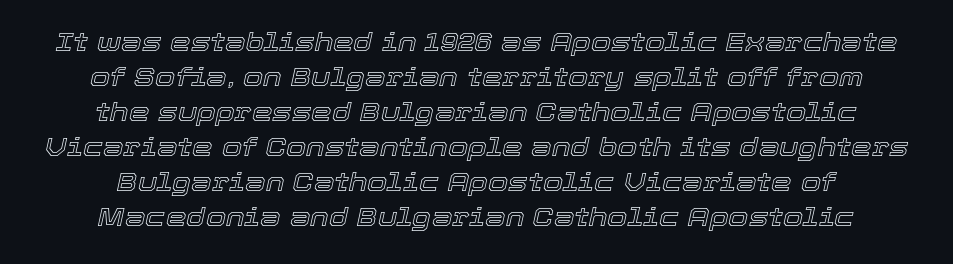
Notice how the passage keeps no hard edge, just a central spine. It's the slanting kind of type. Nobody drew a line under any word here. In terms of leading, this rendering sits right in the middle. The rendering keeps characters at their native spacing.
